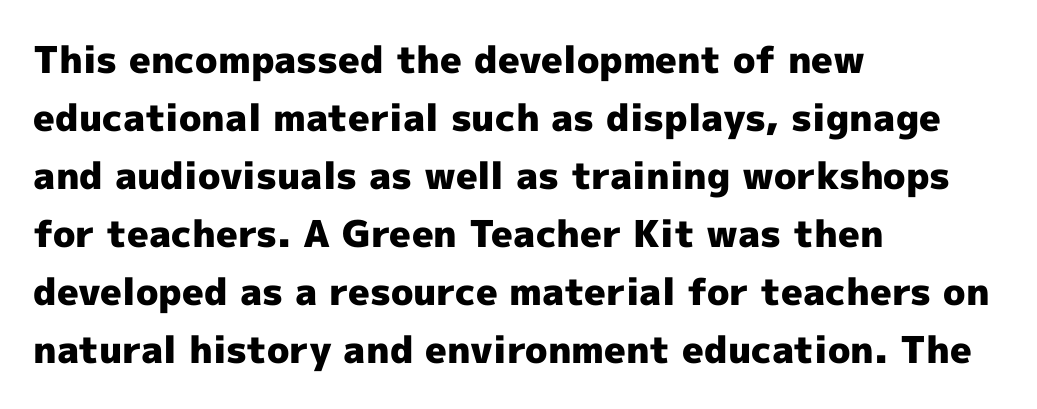
The image shows 37 px heavy sans-serif type, upright; set left-aligned, normal line spacing (1.57x), normal letter spacing, not underlined; a medium x-height.
